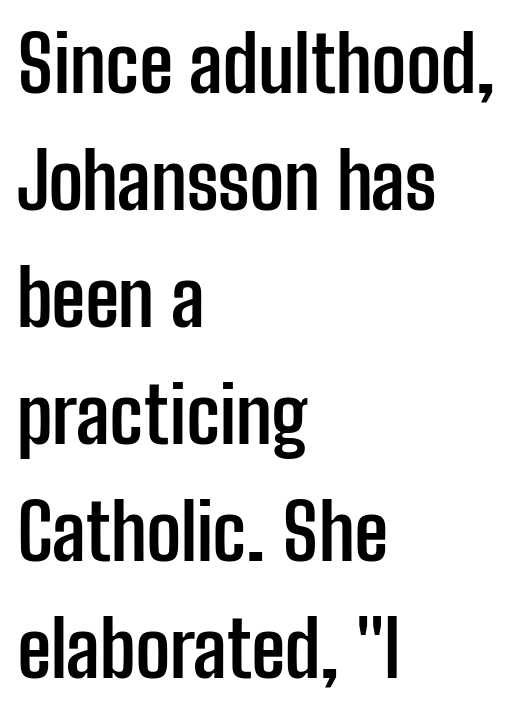
{"serif": "no", "italic": "no", "bold": "yes", "weight": "semibold", "width": "condensed", "stroke_contrast": "low", "x_height": "medium", "monospaced": "no", "underline": "no", "align": "left", "line_spacing": "normal", "line_spacing_ratio": 1.52, "letter_spacing": "normal", "letter_spacing_em": 0.0, "glyph_px": 77}
